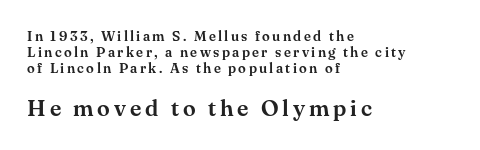
Descenders are the only things crossing below the line. Leading is clearly below the norm, producing a dense column. One-word summary of the alignment: left. Typesetter's note — lower block bumped up in size, upper block left smaller. It's the straight-up-and-down kind of type.
